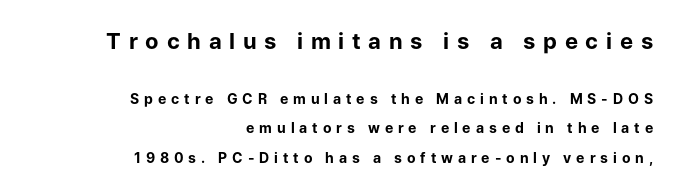
What's the leading like? Stretched, with rows far apart. The font is running at its bold setting. Does the copy run flush right? Yes — the right margin is perfectly even. The tracking jumps out immediately: characters are airy and widely separated.
